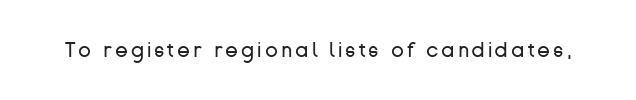
Q: Is the text bold? A: No.
Q: Is the text italic (slanted)? A: No, it is upright.
Q: Is the text underlined? A: No.
